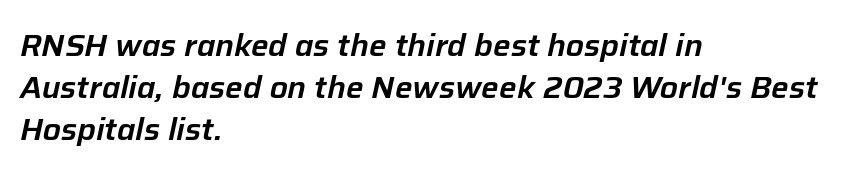
The image shows 31 px text type, italic (leaning right); set left-aligned, normal line spacing (1.36x), normal letter spacing, not underlined; low stroke contrast and a medium x-height.
